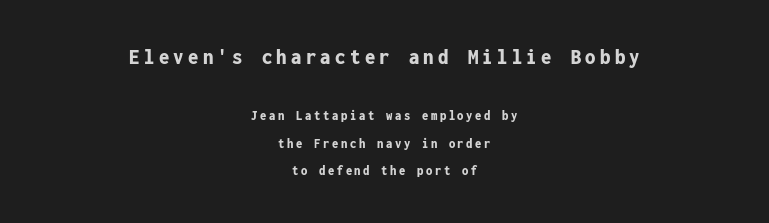
{"italic": "no", "bold": "yes", "underline": "no", "align": "center", "line_spacing": "loose", "line_spacing_ratio": 1.96, "larger_block": "first", "size_ratio": 1.64, "glyph_px": 23}
